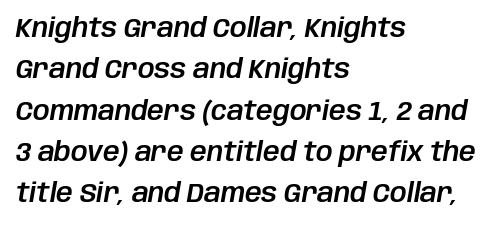
Check under the words: just untouched page. The rows are spaced the way most documents space them. Leftover space on each line is placed entirely after the last word. Here the glyphs are tracked normally, forming tight word shapes.
